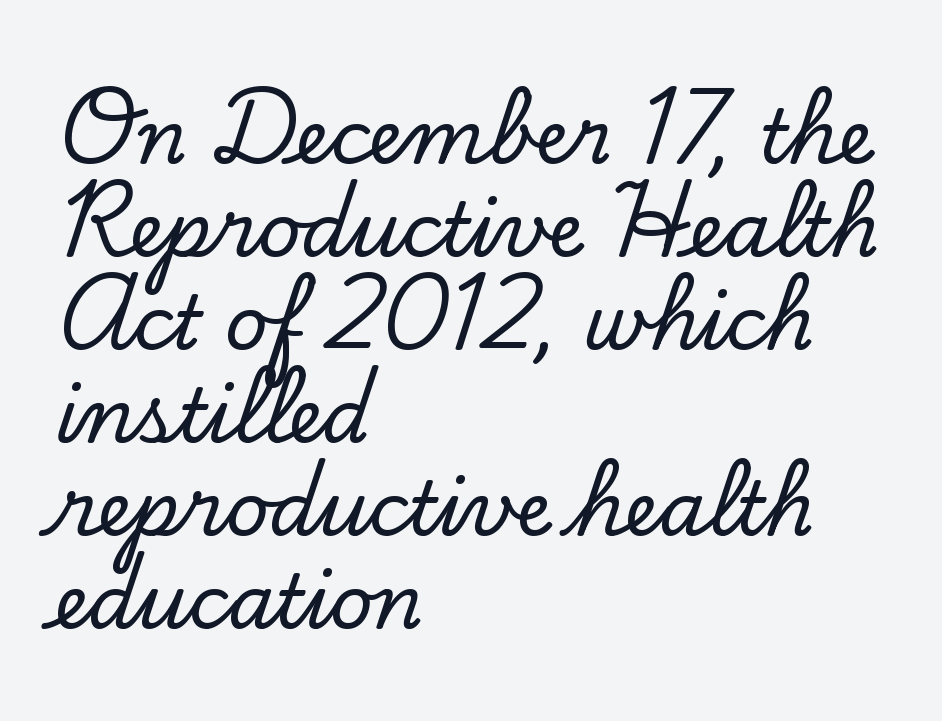
Teacher's note: observe the even left margin — that is flush-left alignment. Nothing unusual about the tracking: characters are spaced as the font intends. The foot of each line stays bare and open. Spacing verdict: proportional, widths tailored to each character. This rendering employs a face with finishing strokes, i.e., a serif.
